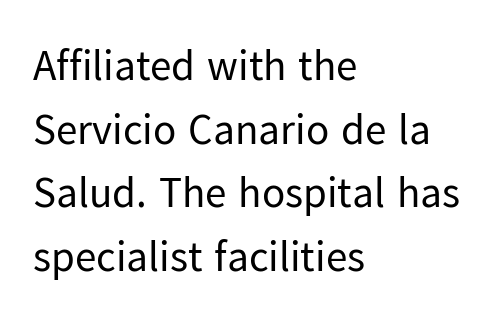
Q: Is the text bold? A: No.
Q: Is the text italic (slanted)? A: No, it is upright.
Q: Is the typeface a serif or a sans-serif typeface? A: Sans-serif.
Q: Is the text underlined? A: No.
Q: How is the paragraph aligned? A: Left-aligned.
Q: Is the spacing between letters normal or unusually wide? A: Normal.
Q: Is the spacing between lines tight, normal or loose? A: Normal.
Q: Width (condensed, normal, or wide)? A: Normal.
Q: Stroke contrast? A: Low.
Q: x-height? A: Medium.
Q: Monospaced? A: No.
